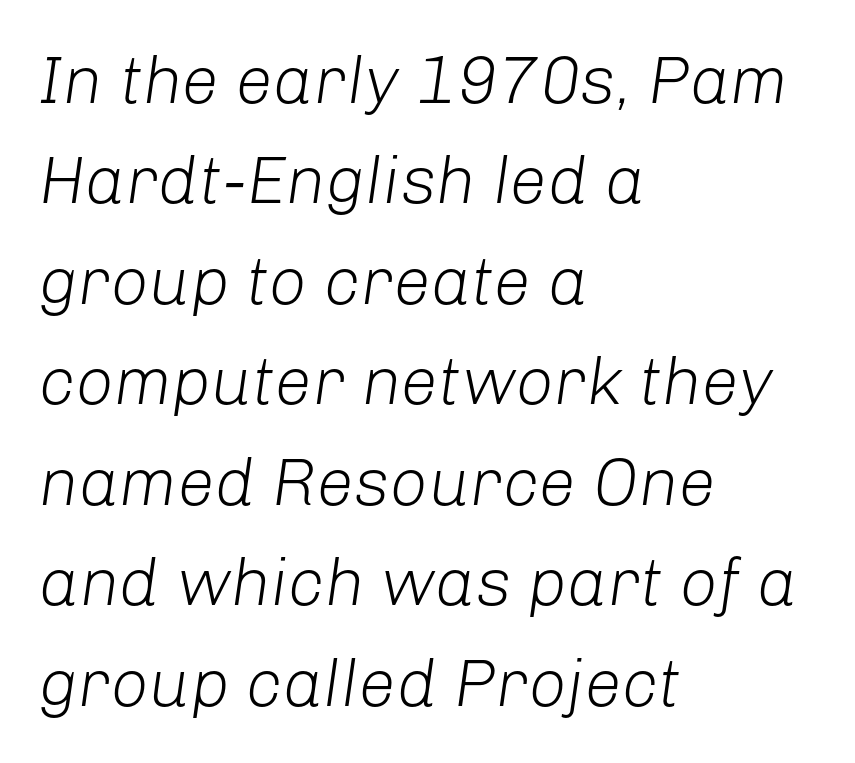
The image shows 67 px light type, italic (leaning right); set left-aligned, normal line spacing (1.5x), normal letter spacing, not underlined; low stroke contrast and a medium x-height.
